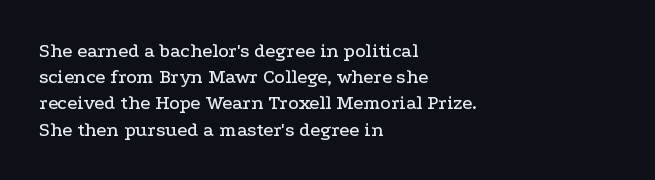
Rows of type keep a routine distance in the vertical direction. Designer's note — italics off, roman on. These lines stack with their left ends in a neat column. You could call the tracking neutral — neither tight nor loose. Each row of text sits above clean, open space.
